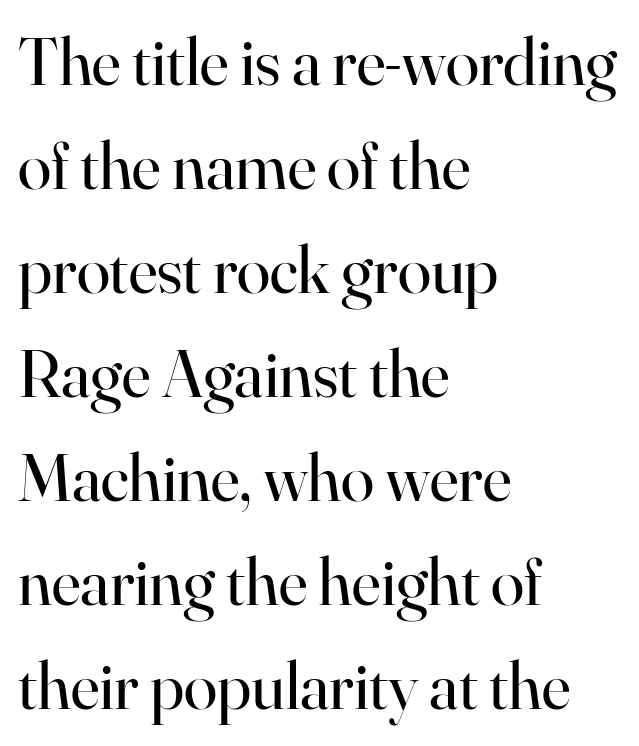
The image shows 68 px regular-weight serif type, upright; set left-aligned, normal line spacing (1.53x), normal letter spacing, not underlined; high stroke contrast and a small x-height.
